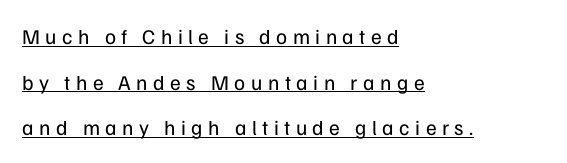
Does a line run under the words? Yes, clearly. If you measured baseline to baseline, you'd find a long distance. Compared with typical body copy, the letter spacing here is much looser. Which margin do the lines hug? The left one — the right edge is uneven. Weight: in the light-to-regular range.
